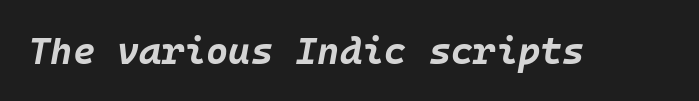
Bare-footed words on every line. Pretty heavy lettering here — definitely bold. The font's italic variant was chosen for this text. Letter spacing: default.
